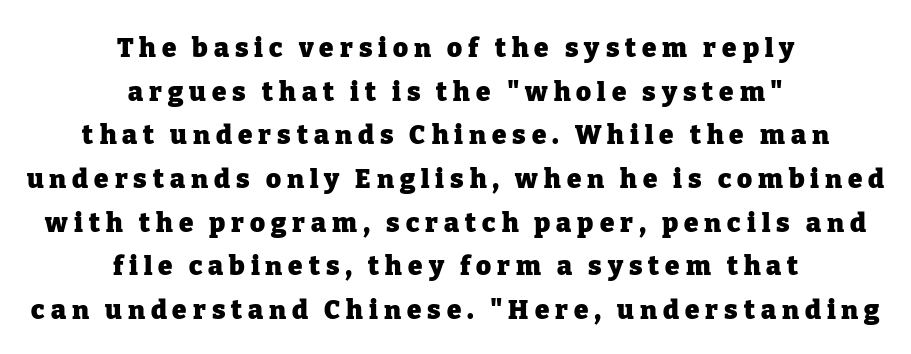
Q: Is the text bold? A: Yes.
Q: Is the text italic (slanted)? A: No, it is upright.
Q: Is the text underlined? A: No.
Q: How is the paragraph aligned? A: Centered.
Q: Is the spacing between letters normal or unusually wide? A: Unusually wide.
Q: Is the spacing between lines tight, normal or loose? A: Normal.
